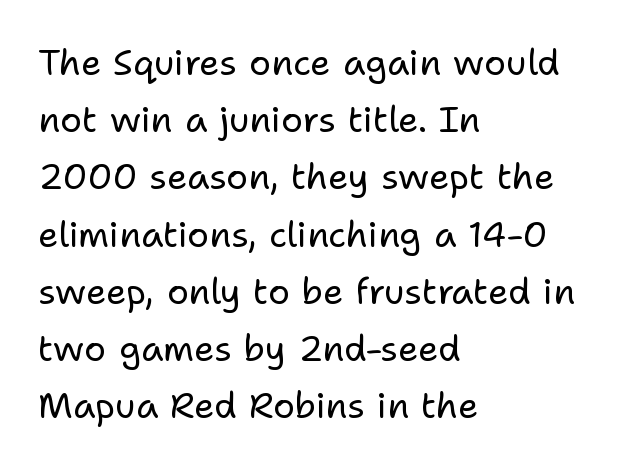
The image shows 36 px regular-weight sans-serif type, upright; set left-aligned, normal line spacing (1.59x), normal letter spacing, not underlined; low stroke contrast and a medium x-height.
